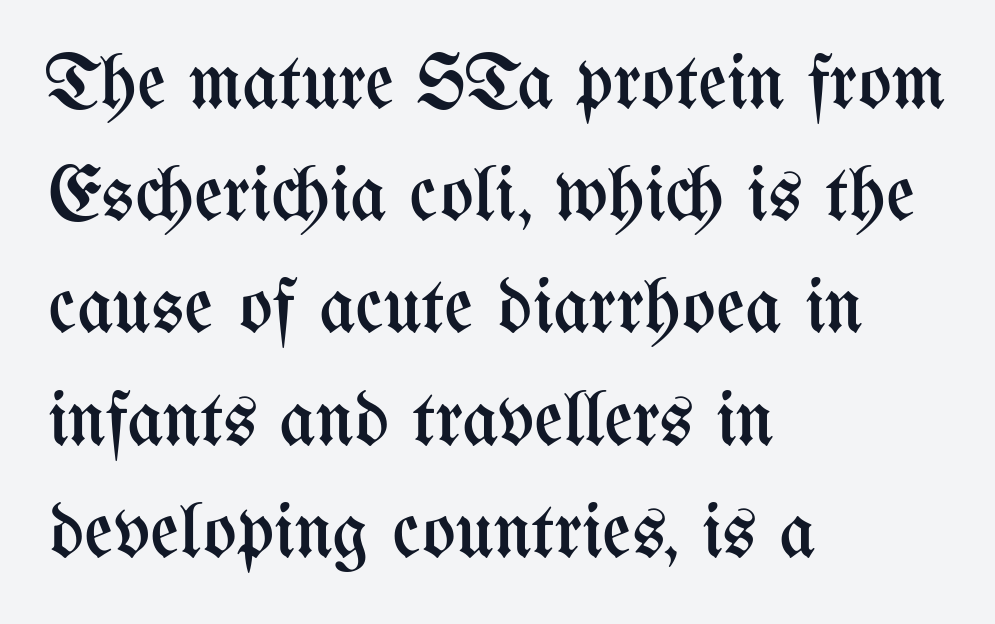
These glyphs show unthickened strokes, regular width or finer. Just letters on the line, the space beneath them empty. If you measured baseline to baseline, you'd find a middling distance. Each letter keeps its own natural width here, so spacing adapts to shape. Ascenders rise straight up at ninety degrees.
